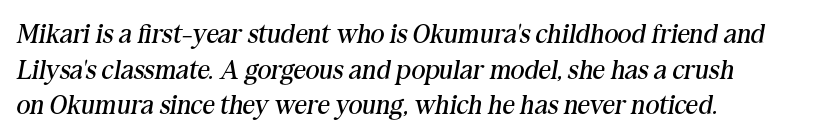
Teacher's note: observe the even left margin — that is flush-left alignment. Baseline-to-baseline distance is the conventional proportion of letter height. There's an unmistakable incline to the writing here. Only glyphs here, with clear space below each row. Letter spacing: default.
